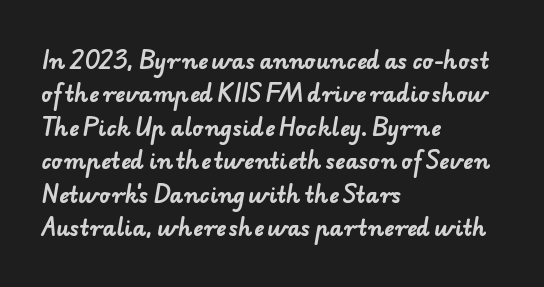
In terms of leading, this rendering sits right in the middle. Check the space under the baseline: it is left empty. What stands out about the letter spacing? Nothing — it is the standard amount. Alignment: flush left. Its strokes are broad and dark, the hallmark of bold type.
